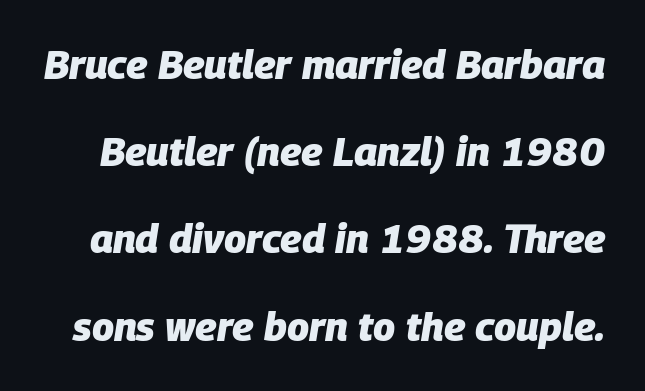
The rendering uses natural spacing where letterforms have individual widths. This sample trades compactness for vertical openness between lines. The characters look thick and weighty, a clear bold. The lettering tilts uniformly, giving the passage an italic look.
